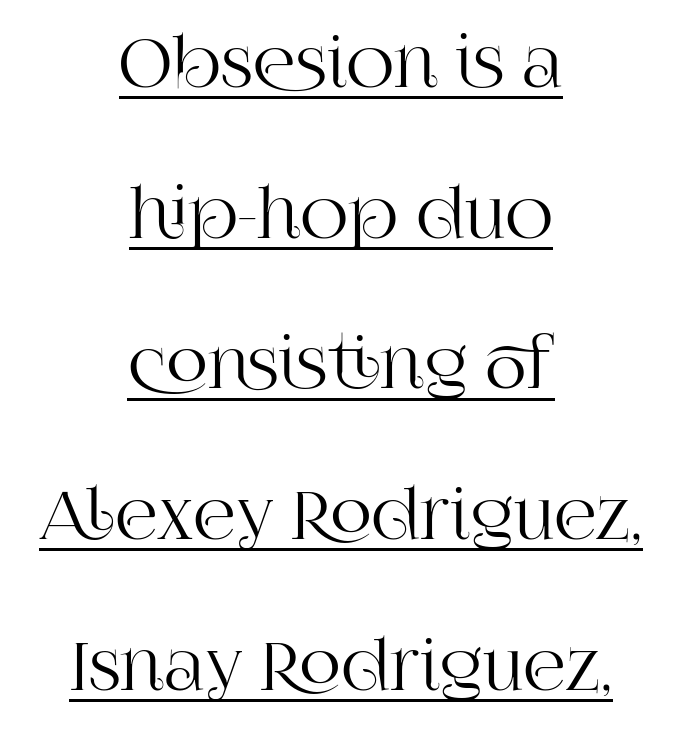
The image shows 67 px serif type, upright; set centered, loose line spacing (2.25x), normal letter spacing, underlined; high stroke contrast and a large x-height.
